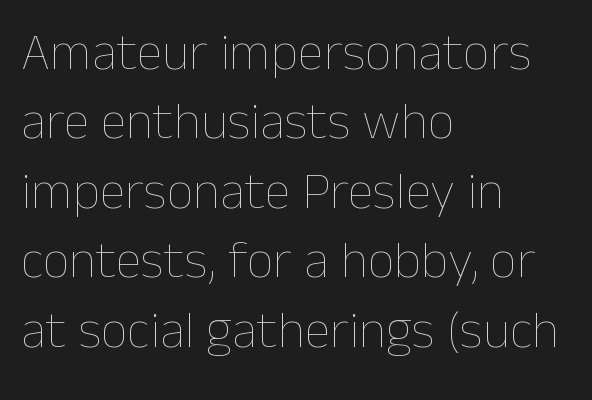
Underline: absent. The vertical gap from one line to the next is medium. A quiet, ordinary-to-light weight characterises the typeface. Here the glyphs are tracked normally, forming tight word shapes. Spacing verdict: proportional, widths tailored to each character. The rag falls on the right side of this text block.
